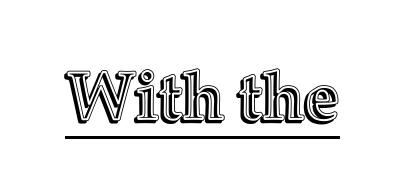
Q: Is the text italic (slanted)? A: No, it is upright.
Q: Is the text underlined? A: Yes.
Q: Is the spacing between letters normal or unusually wide? A: Normal.
Q: Width (condensed, normal, or wide)? A: Normal.
Q: x-height? A: Medium.
Q: Monospaced? A: No.
